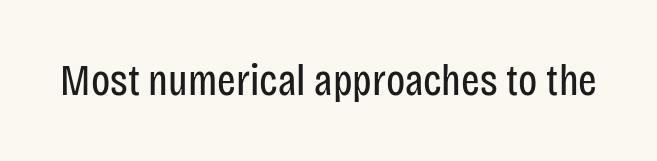
This sample has the flowing, uneven cadence of proportional lettering. This is sans-serif lettering, the kind often seen on screens and signage. The string is rendered with underlining switched off. No extra ink here — the face is not bold. The type sits square on the baseline with zero lean. The letterforms sit shoulder to shoulder at normal distance.
